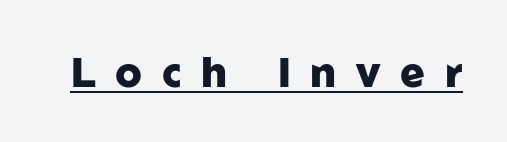
Q: Is the text bold? A: Yes.
Q: Is the text italic (slanted)? A: No, it is upright.
Q: Is the typeface a serif or a sans-serif typeface? A: Sans-serif.
Q: Is the text underlined? A: Yes.
Q: Is the spacing between letters normal or unusually wide? A: Unusually wide.
Q: Width (condensed, normal, or wide)? A: Normal.
Q: Stroke contrast? A: Low.
Q: x-height? A: Medium.
Q: Monospaced? A: No.
